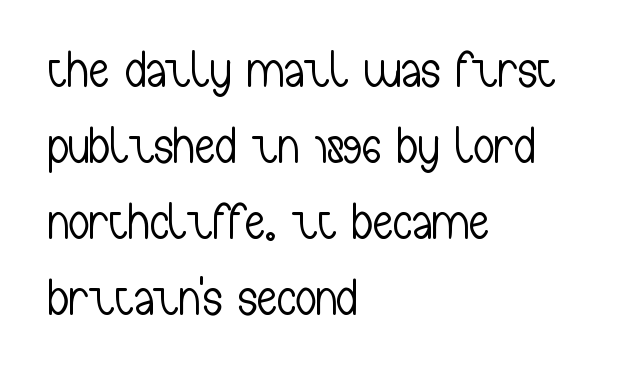
{"serif": "no", "italic": "no", "bold": "no", "weight": "light", "width": "condensed", "stroke_contrast": "low", "x_height": "medium", "monospaced": "no", "underline": "no", "align": "left", "line_spacing": "normal", "line_spacing_ratio": 1.49, "letter_spacing": "normal", "letter_spacing_em": 0.0, "glyph_px": 51}
